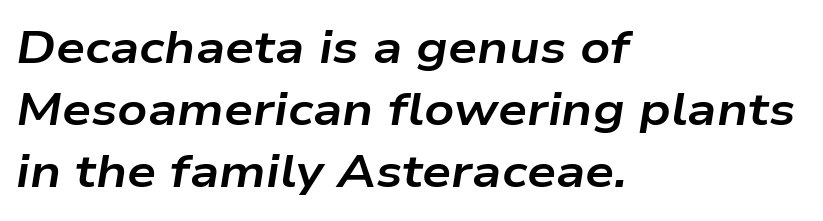
{"italic": "yes", "lean": "right", "slant_degrees": 9, "bold": "yes", "weight": "bold", "width": "wide", "stroke_contrast": "low", "x_height": "medium", "monospaced": "no", "underline": "no", "align": "left", "line_spacing": "normal", "line_spacing_ratio": 1.35, "letter_spacing": "normal", "letter_spacing_em": 0.0, "glyph_px": 46}
